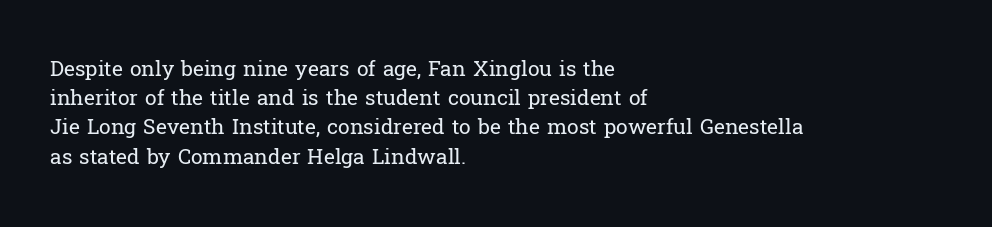
The image shows 21 px text type, upright; set left-aligned, normal line spacing (1.39x), normal letter spacing, not underlined.
